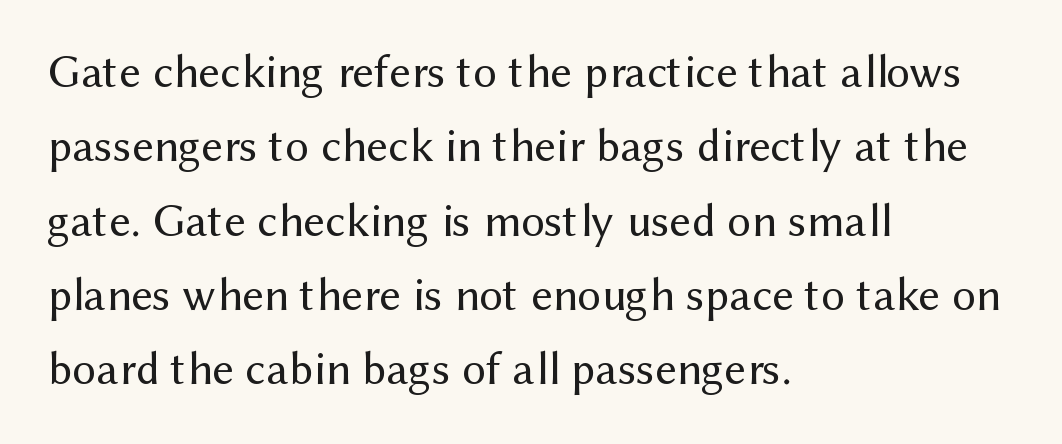
The face looks like a standard text weight, possibly lighter. Nothing sits at the stroke ends, so this counts as sans-serif. A typesetter would call this proportional, since set widths differ per character. The letters stand upright; this is a roman face. The face used here is rendered with its standard letterfit.
